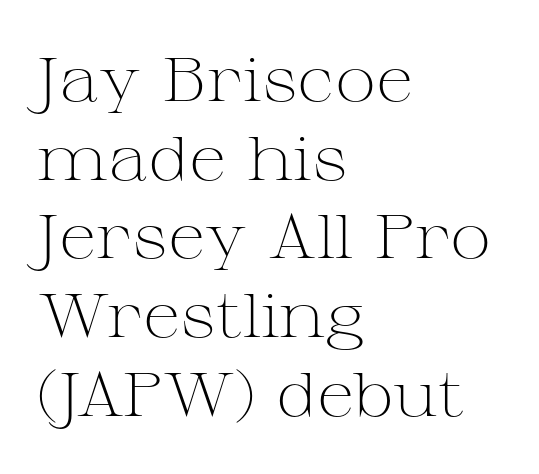
Is the stroke heavy? The answer is a plain regular-or-lighter. You could not count columns in this text — the font is proportionally spaced. Nothing unusual about the tracking: characters are spaced as the font intends. Italic? Not at all — the glyphs are vertical.
